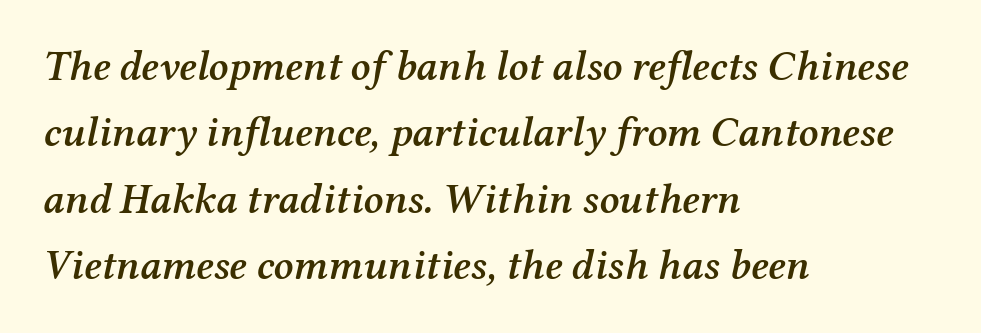
The type is set solid horizontally, with unmodified tracking. This is serif lettering, the kind often seen in printed books. Rule under the text: the space is simply empty. Think of a printed novel: that variable character pitch is what you see here. The space between consecutive lines is moderate.
